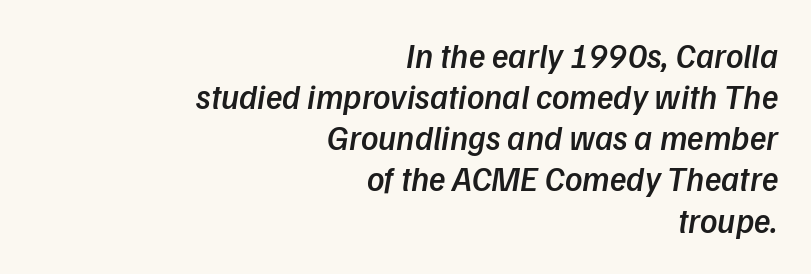
Q: Is the text bold? A: Semi-bold.
Q: Is the typeface a serif or a sans-serif typeface? A: Sans-serif.
Q: Is the text underlined? A: No.
Q: How is the paragraph aligned? A: Right-aligned.
Q: Is the spacing between letters normal or unusually wide? A: Normal.
Q: Width (condensed, normal, or wide)? A: Normal.
Q: Stroke contrast? A: Low.
Q: x-height? A: Medium.
Q: Monospaced? A: No.
